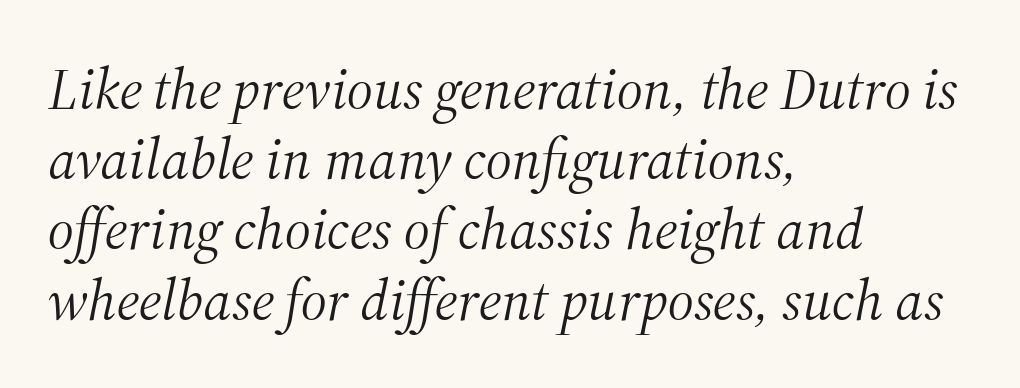
Nothing unusual about the tracking: characters are spaced as the font intends. The passage is arranged the way most books set body copy — flush left. Clear beneath every line of the passage. Examine the stroke ends and you'll spot serifs. Is the type slanted? Yes — the strokes lean at a clear angle.
